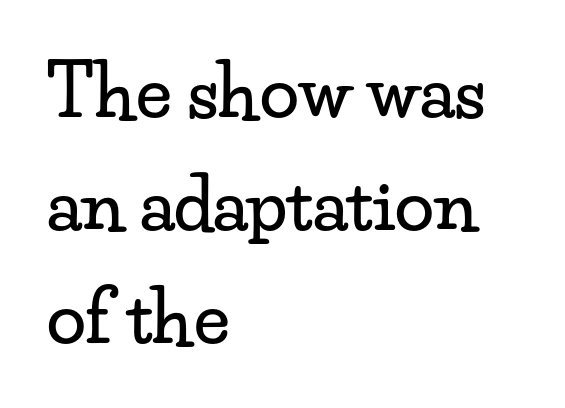
The image shows 71 px wide serif type, upright; set left-aligned, normal line spacing (1.59x), normal letter spacing, not underlined; low stroke contrast and a small x-height.
